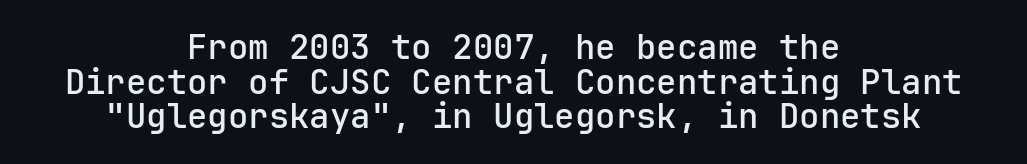
Q: Is the text italic (slanted)? A: No, it is upright.
Q: Is the typeface a serif or a sans-serif typeface? A: Sans-serif.
Q: Is the text underlined? A: No.
Q: How is the paragraph aligned? A: Centered.
Q: Is the spacing between letters normal or unusually wide? A: Normal.
Q: Is the spacing between lines tight, normal or loose? A: Tight.
Q: Width (condensed, normal, or wide)? A: Normal.
Q: Stroke contrast? A: Low.
Q: x-height? A: Medium.
Q: Monospaced? A: Yes.
